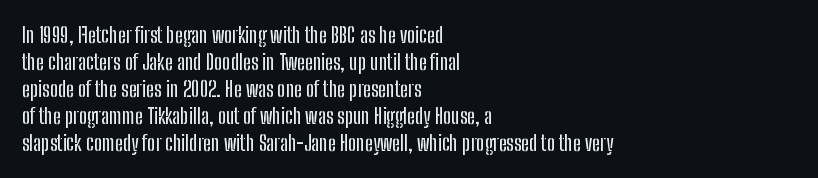
Q: Is the text italic (slanted)? A: No, it is upright.
Q: Is the text underlined? A: No.
Q: How is the paragraph aligned? A: Left-aligned.
Q: Is the spacing between letters normal or unusually wide? A: Normal.
Q: Is the spacing between lines tight, normal or loose? A: Normal.
